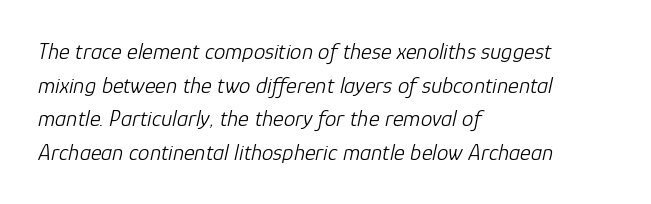
The image shows 23 px text type, italic (leaning right); set left-aligned, normal line spacing (1.46x), normal letter spacing, not underlined.
